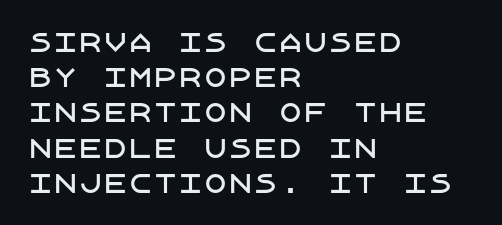
Q: Is the text italic (slanted)? A: No, it is upright.
Q: Is the text underlined? A: No.
Q: How is the paragraph aligned? A: Left-aligned.
Q: Is the spacing between letters normal or unusually wide? A: Normal.
Q: Is the spacing between lines tight, normal or loose? A: Normal.
